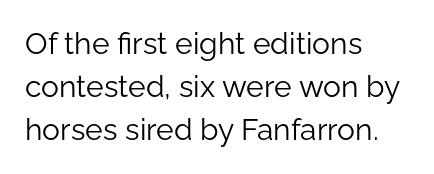
The image shows 30 px light sans-serif type, upright; set left-aligned, normal line spacing (1.44x), normal letter spacing, not underlined; low stroke contrast and a medium x-height.
